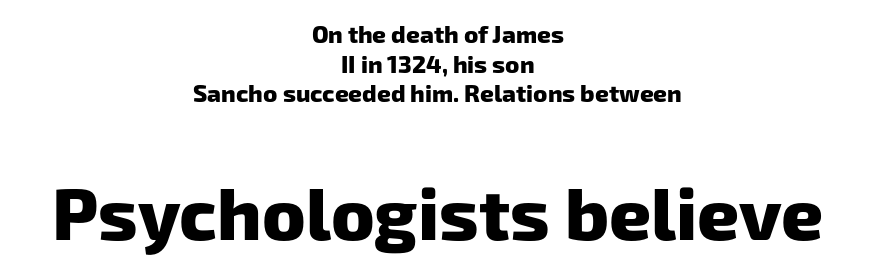
Q: Is the text bold? A: Yes.
Q: Is the typeface a serif or a sans-serif typeface? A: Sans-serif.
Q: Is the text underlined? A: No.
Q: How is the paragraph aligned? A: Centered.
Q: Is the spacing between letters normal or unusually wide? A: Normal.
Q: Which block of text is set in a larger size, the first (top) or the second (bottom)? A: The second (bottom) one.
Q: Width (condensed, normal, or wide)? A: Normal.
Q: Stroke contrast? A: Low.
Q: x-height? A: Medium.
Q: Monospaced? A: No.
